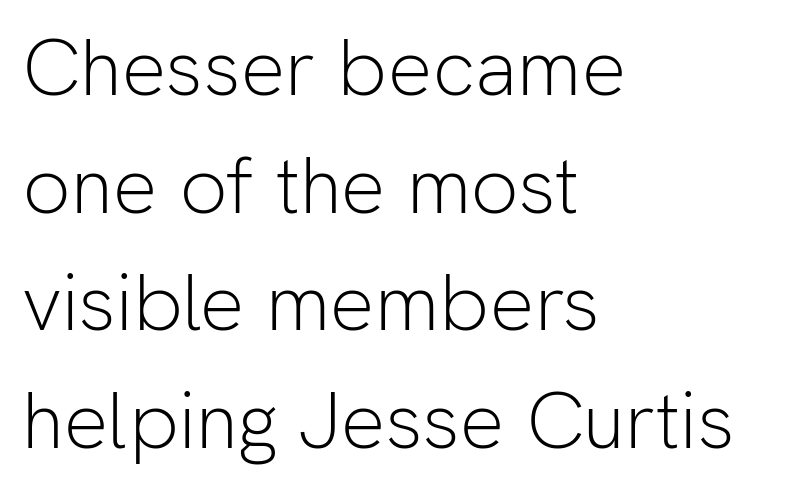
{"serif": "no", "italic": "no", "bold": "no", "weight": "light", "width": "normal", "stroke_contrast": "low", "x_height": "medium", "monospaced": "no", "underline": "no", "align": "left", "line_spacing": "normal", "line_spacing_ratio": 1.49, "letter_spacing": "normal", "letter_spacing_em": 0.0, "glyph_px": 79}
